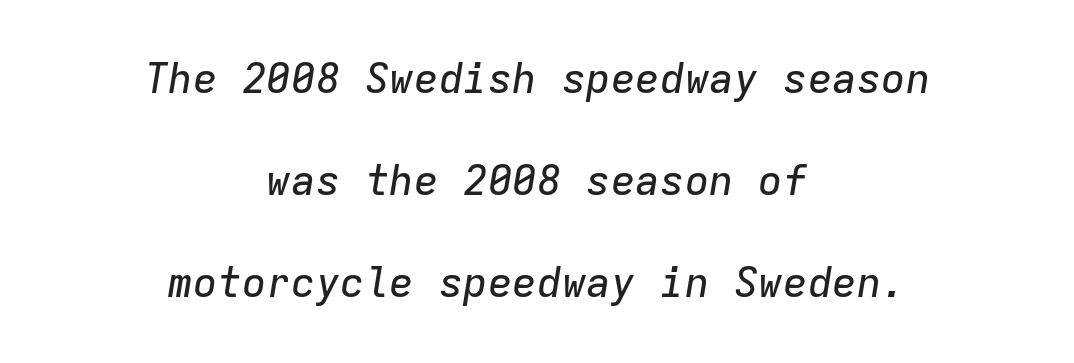
{"italic": "yes", "lean": "right", "slant_degrees": 9, "width": "normal", "stroke_contrast": "low", "x_height": "medium", "monospaced": "yes", "underline": "no", "align": "center", "line_spacing": "loose", "line_spacing_ratio": 2.49, "letter_spacing": "normal", "letter_spacing_em": 0.0, "glyph_px": 41}
